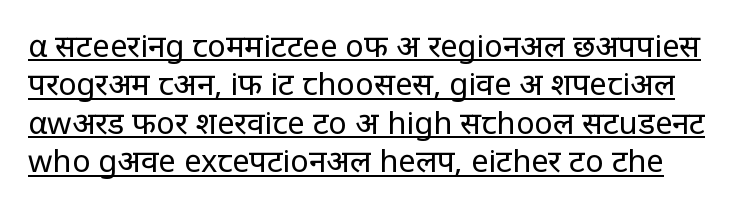
Q: Is the text bold? A: No.
Q: Is the text italic (slanted)? A: No, it is upright.
Q: Is the typeface a serif or a sans-serif typeface? A: Sans-serif.
Q: Is the text underlined? A: Yes.
Q: Is the spacing between letters normal or unusually wide? A: Normal.
Q: Width (condensed, normal, or wide)? A: Normal.
Q: Stroke contrast? A: Low.
Q: x-height? A: Large.
Q: Monospaced? A: No.
